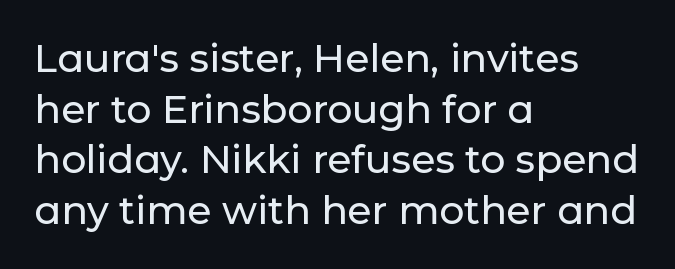
These lines are composed in type without serifs. Spacing between characters is what you'd get straight out of the box. The glyphs are unaccompanied by any horizontal stroke below them. Think of a printed novel: that variable character pitch is what you see here. The passage is arranged the way most books set body copy — flush left.
